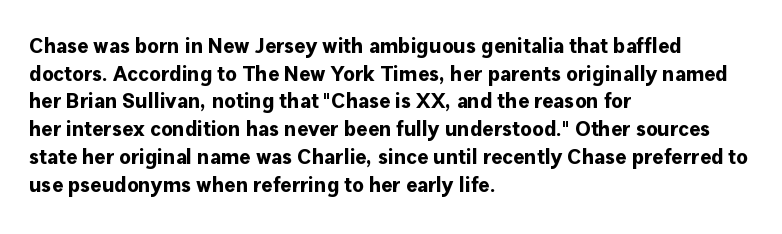
It's the straight-up-and-down kind of type. The words here are not underlined. Summary of vertical rhythm: regular, with standard interline spacing. Alignment: flush left. The rendering keeps characters at their native spacing.
